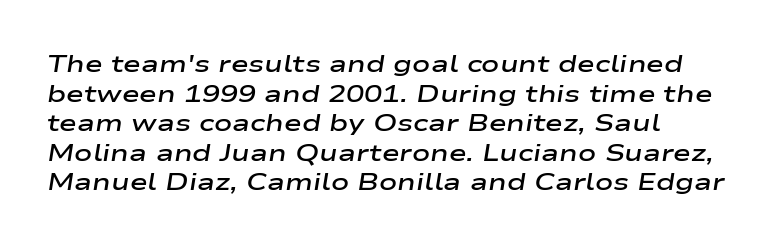
The image shows 24 px text type, italic (leaning right); set left-aligned, line spacing 1.23x, normal letter spacing, not underlined.
